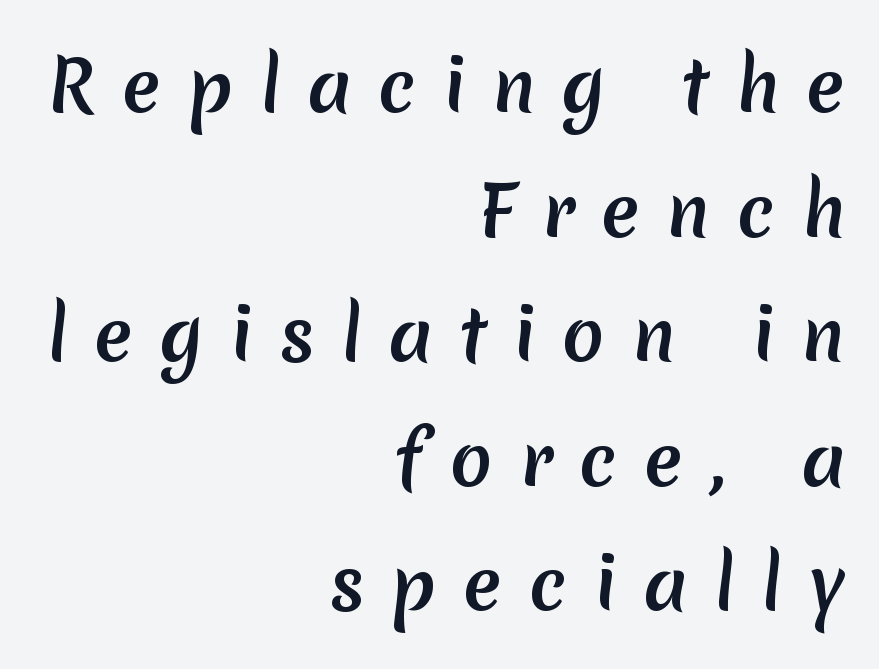
{"serif": "no", "width": "normal", "stroke_contrast": "medium", "x_height": "medium", "monospaced": "no", "underline": "no", "align": "right", "line_spacing_ratio": 1.78, "letter_spacing": "wide", "letter_spacing_em": 0.38, "glyph_px": 70}
